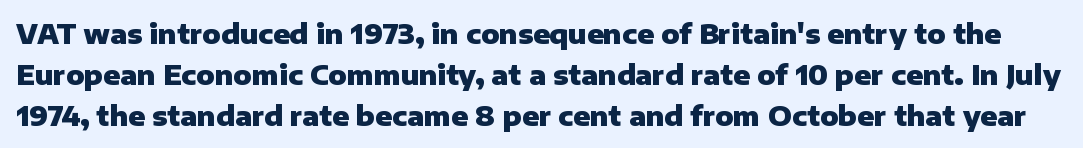
The image shows 27 px bold type, upright; set normal line spacing (1.51x), normal letter spacing, not underlined.
